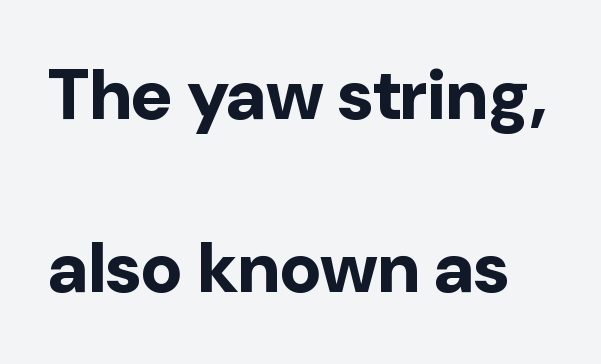
Q: Is the text bold? A: Yes.
Q: Is the text italic (slanted)? A: No, it is upright.
Q: Is the typeface a serif or a sans-serif typeface? A: Sans-serif.
Q: Is the text underlined? A: No.
Q: Is the spacing between letters normal or unusually wide? A: Normal.
Q: Is the spacing between lines tight, normal or loose? A: Loose.
Q: Width (condensed, normal, or wide)? A: Normal.
Q: Stroke contrast? A: Low.
Q: x-height? A: Medium.
Q: Monospaced? A: No.
